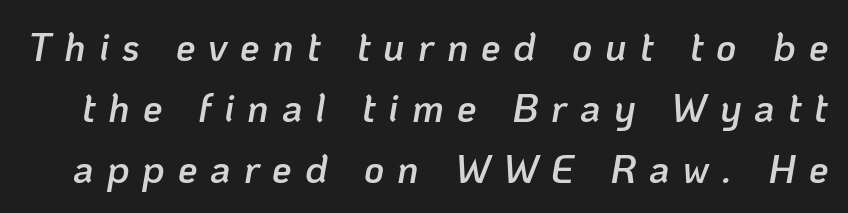
The image shows 39 px semibold type, italic (leaning right); set normal line spacing (1.56x), unusually wide letter spacing (+0.33 em), not underlined; low stroke contrast and a medium x-height.
